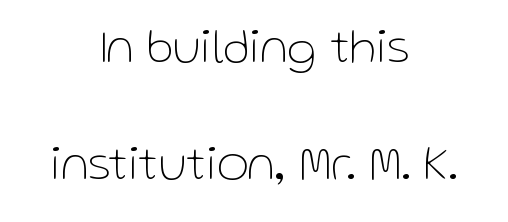
The image shows 49 px thin sans-serif type, upright; set centered, loose line spacing (2.39x), normal letter spacing, not underlined; low stroke contrast and a medium x-height.
